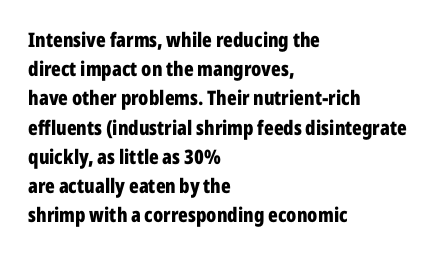
The glyphs are unaccompanied by any horizontal stroke below them. Line spacing here is normal. It's the straight-up-and-down kind of type. A dark, heavy texture on the line: the type is bold. The text block is weighted toward the left margin, trailing off unevenly rightward. Characters follow at the spacing the type designer built in.
